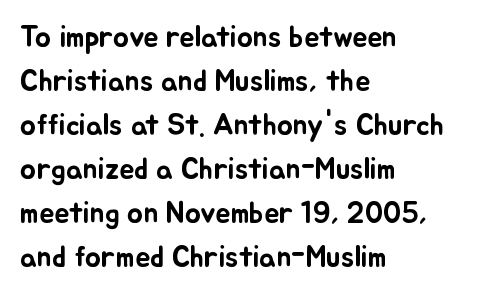
The image shows 30 px text type, upright; set left-aligned, normal line spacing (1.47x), normal letter spacing, not underlined; low stroke contrast and a small x-height.
